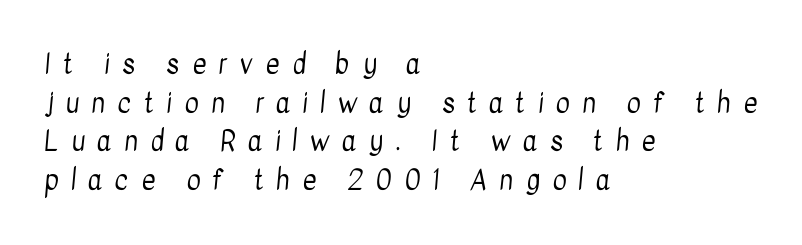
The image shows 27 px text type; set left-aligned, normal line spacing (1.43x), unusually wide letter spacing (+0.46 em), not underlined.
